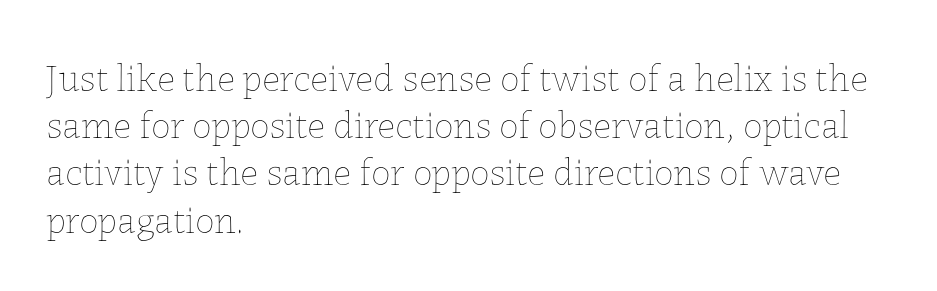
Every stem runs plumb, perpendicular to the baseline. Each letter keeps its own natural width here, so spacing adapts to shape. Type without underlining. Stems and bowls with no extra thickness — not bold. How are the letters spaced? Ordinarily, with no added tracking.
